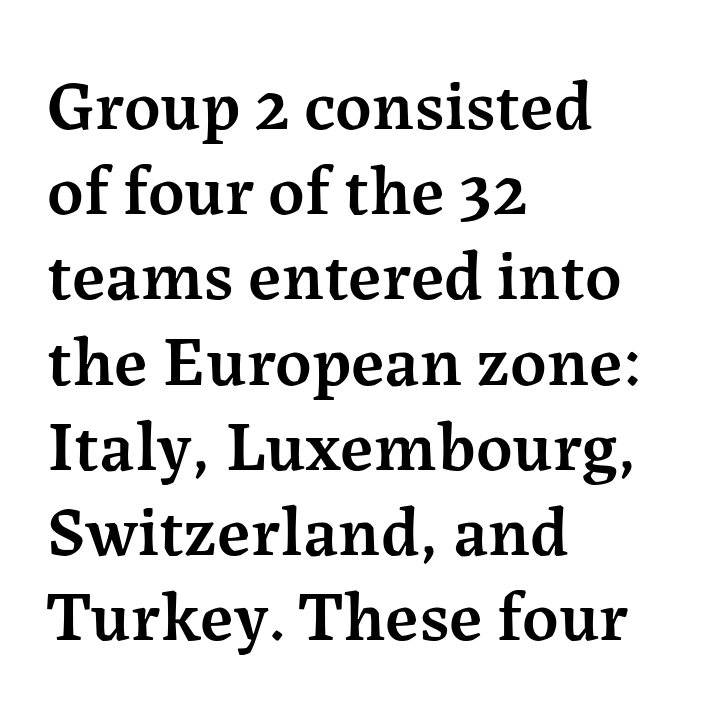
Q: Is the text bold? A: Semi-bold.
Q: Is the text italic (slanted)? A: No, it is upright.
Q: Is the typeface a serif or a sans-serif typeface? A: Serif.
Q: Is the text underlined? A: No.
Q: How is the paragraph aligned? A: Left-aligned.
Q: Is the spacing between letters normal or unusually wide? A: Normal.
Q: Width (condensed, normal, or wide)? A: Normal.
Q: Stroke contrast? A: Medium.
Q: x-height? A: Medium.
Q: Monospaced? A: No.
